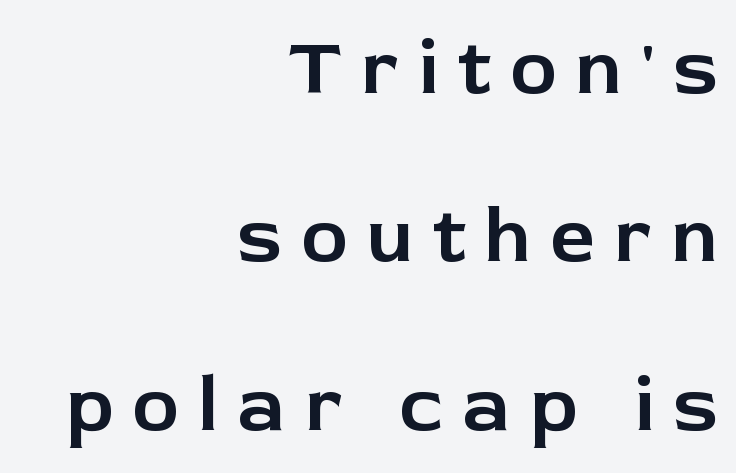
{"serif": "no", "italic": "no", "width": "normal", "stroke_contrast": "low", "x_height": "medium", "monospaced": "no", "underline": "no", "align": "right", "line_spacing": "loose", "line_spacing_ratio": 2.13, "letter_spacing": "wide", "letter_spacing_em": 0.24, "glyph_px": 79}
